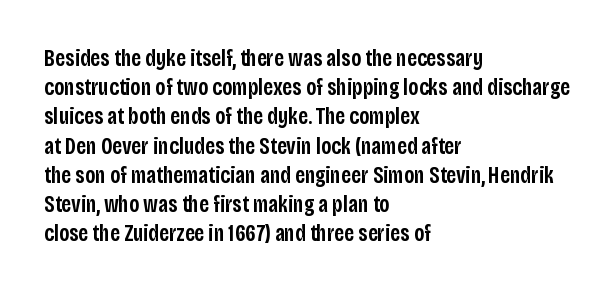
The image shows 23 px text type, upright; set left-aligned, normal line spacing (1.27x), normal letter spacing, not underlined.
